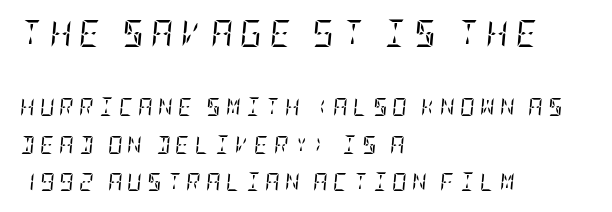
Q: Is the text bold? A: No.
Q: Is the text italic (slanted)? A: Yes, it leans right by about 5 degrees.
Q: Is the text underlined? A: No.
Q: How is the paragraph aligned? A: Left-aligned.
Q: Is the spacing between letters normal or unusually wide? A: Unusually wide.
Q: Is the spacing between lines tight, normal or loose? A: Loose.
Q: Which block of text is set in a larger size, the first (top) or the second (bottom)? A: The first (top) one.
